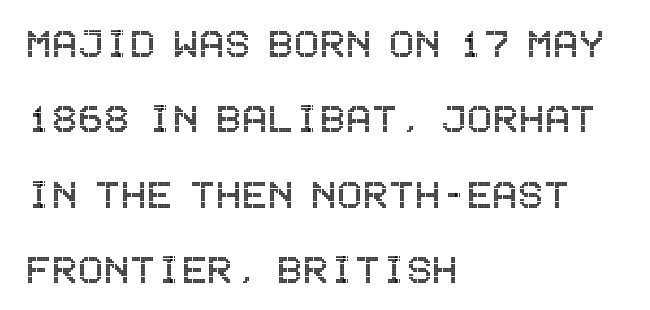
Q: Is the text italic (slanted)? A: No, it is upright.
Q: Is the text underlined? A: No.
Q: How is the paragraph aligned? A: Left-aligned.
Q: Is the spacing between letters normal or unusually wide? A: Normal.
Q: Is the spacing between lines tight, normal or loose? A: Normal.
Q: Width (condensed, normal, or wide)? A: Condensed.
Q: x-height? A: Large.
